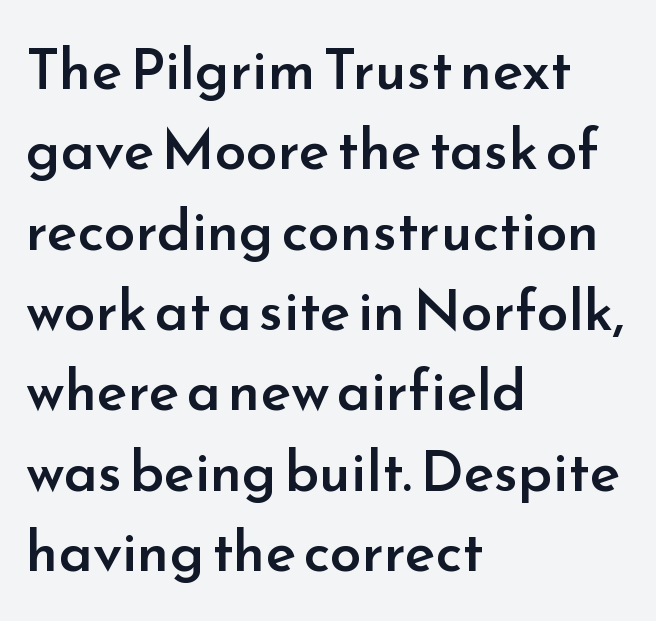
Inter-character spacing is left at the font's built-in metrics. How heavy is the stroke? Medium-heavy — a semibold, shy of bold. In terms of letterform style, serifs are entirely absent. Alignment: flush left.
